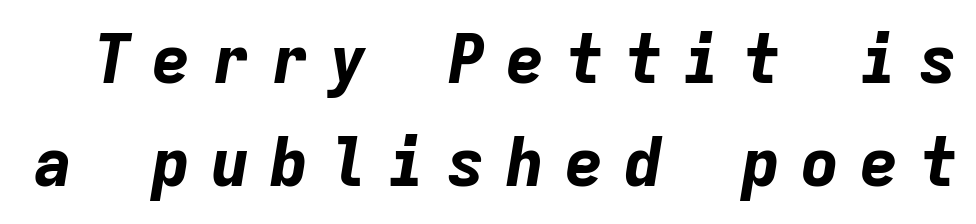
Someone cranked the tracking dial way up on this one. Bold? Absolutely — the strokes are thick and heavy. Here the designer chose a console-style face with uniform glyph widths. In terms of posture, this sample is oblique. Does the leading feel generous? No, just average. The string is rendered with underlining switched off.
